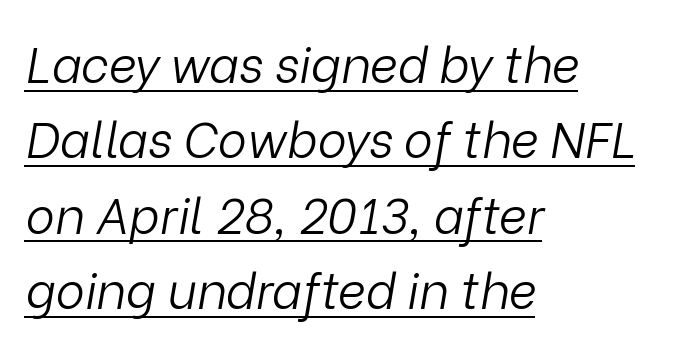
These lines stack with their left ends in a neat column. Observe the ordinary spacing: letters are neighbours, not strangers. Quick note: italic. The rendering uses the underline text-decoration.
